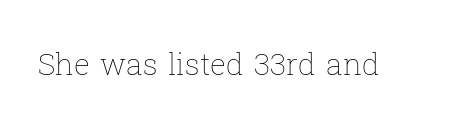
Q: Is the text bold? A: No.
Q: Is the text italic (slanted)? A: No, it is upright.
Q: Is the text underlined? A: No.
Q: Is the spacing between letters normal or unusually wide? A: Normal.
Q: Width (condensed, normal, or wide)? A: Normal.
Q: Stroke contrast? A: Low.
Q: x-height? A: Medium.
Q: Monospaced? A: No.
